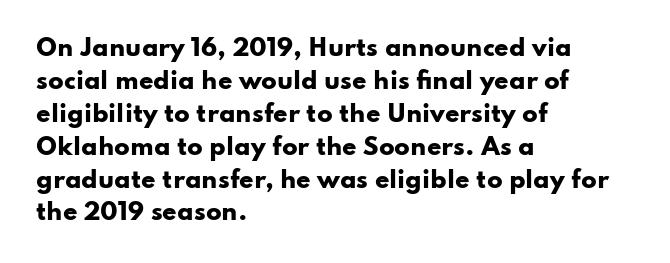
The gaps between neighbouring characters are ordinary and unremarkable. A dark, heavy texture on the line: the type is bold. Leftover space on each line is placed entirely after the last word. Reading down the column, the eye jumps a familiar distance to each next line. This is the regular roman posture of the typeface.
